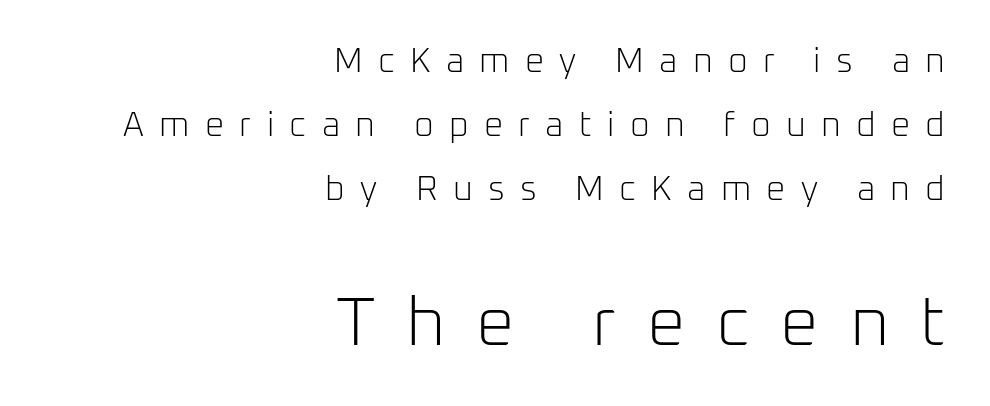
Q: Is the text bold? A: No.
Q: Is the text italic (slanted)? A: No, it is upright.
Q: Is the typeface a serif or a sans-serif typeface? A: Sans-serif.
Q: Is the text underlined? A: No.
Q: How is the paragraph aligned? A: Right-aligned.
Q: Is the spacing between letters normal or unusually wide? A: Unusually wide.
Q: Which block of text is set in a larger size, the first (top) or the second (bottom)? A: The second (bottom) one.
Q: Width (condensed, normal, or wide)? A: Normal.
Q: Stroke contrast? A: Low.
Q: x-height? A: Medium.
Q: Monospaced? A: No.
